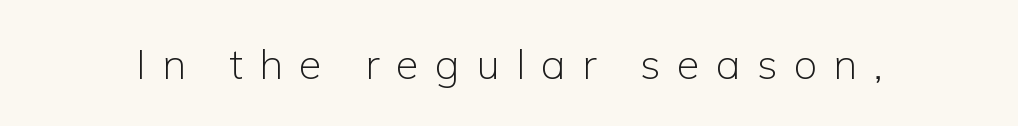
{"serif": "no", "italic": "no", "bold": "no", "weight": "light", "width": "normal", "stroke_contrast": "low", "x_height": "medium", "monospaced": "no", "underline": "no", "letter_spacing": "wide", "letter_spacing_em": 0.39, "glyph_px": 42}
